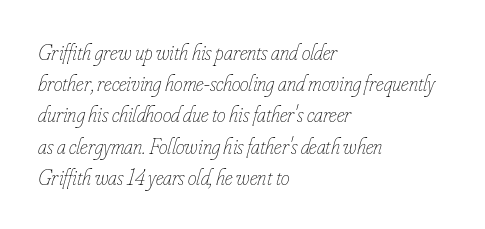
Q: Is the text bold? A: No.
Q: Is the text italic (slanted)? A: Yes, it leans right by about 16 degrees.
Q: Is the text underlined? A: No.
Q: How is the paragraph aligned? A: Left-aligned.
Q: Is the spacing between letters normal or unusually wide? A: Normal.
Q: Is the spacing between lines tight, normal or loose? A: Normal.
